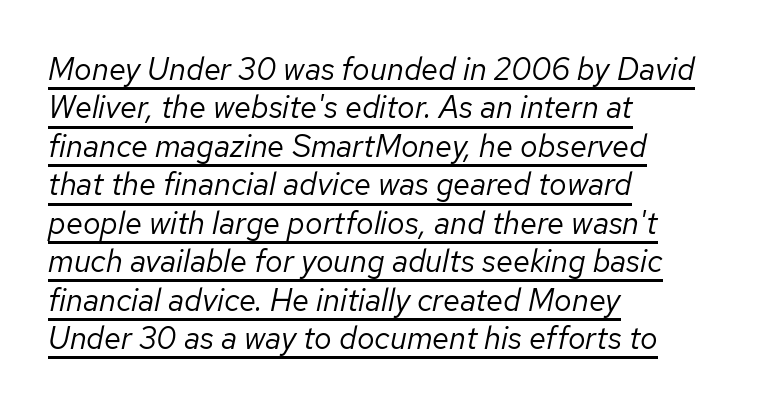
{"italic": "yes", "lean": "right", "slant_degrees": 12, "bold": "no", "weight": "regular", "width": "normal", "stroke_contrast": "low", "x_height": "medium", "monospaced": "no", "underline": "yes", "align": "left", "line_spacing_ratio": 1.24, "letter_spacing": "normal", "letter_spacing_em": 0.0, "glyph_px": 31}
